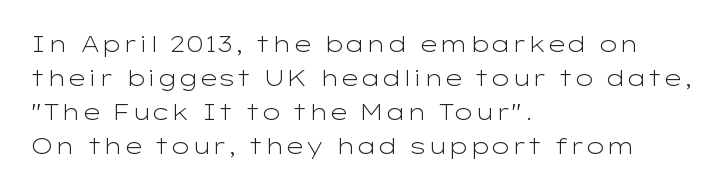
The image shows 22 px text type, upright; set left-aligned, normal line spacing (1.54x), normal letter spacing, not underlined.
